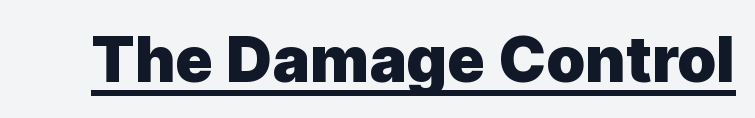
{"serif": "no", "italic": "no", "bold": "yes", "weight": "heavy", "width": "normal", "x_height": "medium", "monospaced": "no", "underline": "yes", "letter_spacing": "normal", "letter_spacing_em": 0.0, "glyph_px": 63}
